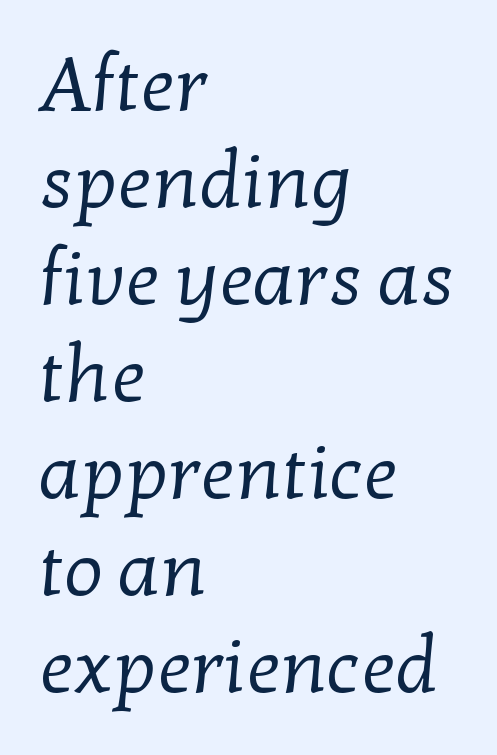
The image shows 77 px regular-weight serif type; set left-aligned, normal line spacing (1.26x), normal letter spacing, not underlined; low stroke contrast and a medium x-height.
